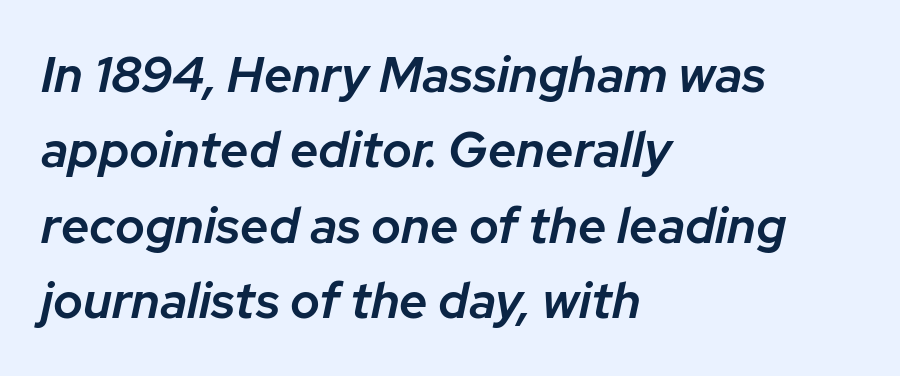
The image shows 50 px semibold type, italic (leaning right); set left-aligned, normal line spacing (1.51x), normal letter spacing, not underlined; low stroke contrast and a medium x-height.
